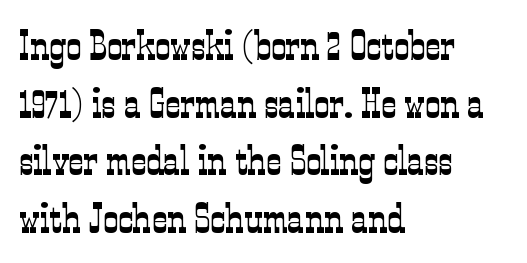
The image shows 42 px light, condensed serif type, upright; set left-aligned, normal line spacing (1.37x), normal letter spacing, not underlined; low stroke contrast and a medium x-height.
